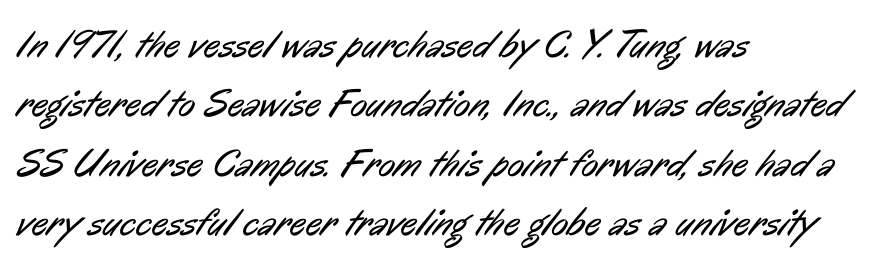
The image shows 39 px regular-weight, condensed sans-serif type; set left-aligned, normal line spacing (1.52x), normal letter spacing, not underlined; low stroke contrast and a medium x-height.
